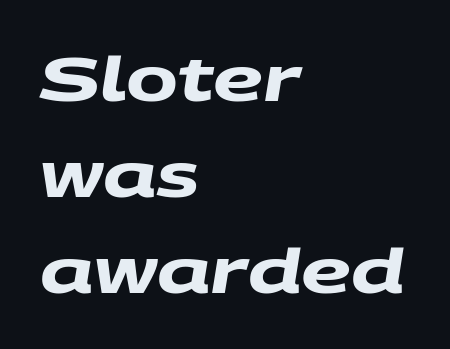
{"serif": "no", "bold": "yes", "weight": "heavy", "width": "wide", "stroke_contrast": "medium", "x_height": "large", "monospaced": "no", "underline": "no", "align": "left", "line_spacing": "normal", "line_spacing_ratio": 1.55, "letter_spacing": "normal", "letter_spacing_em": 0.0, "glyph_px": 62}
